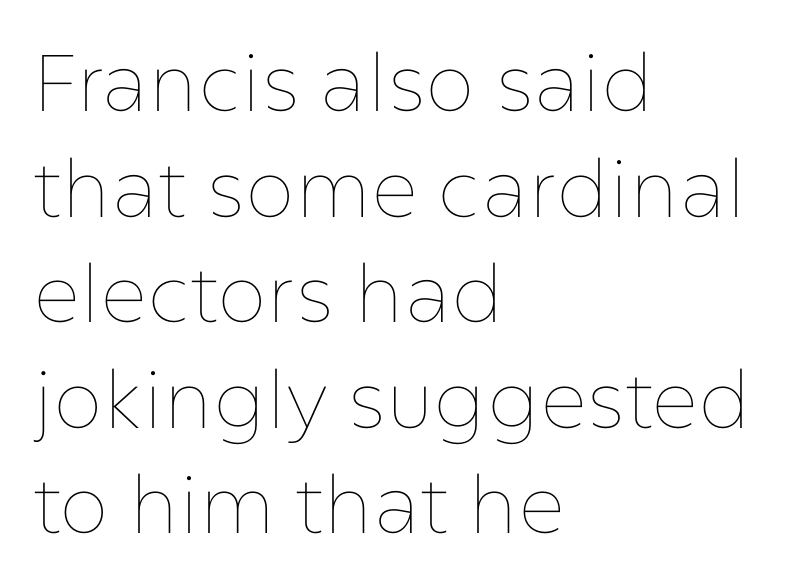
Q: Is the text bold? A: No.
Q: Is the text italic (slanted)? A: No, it is upright.
Q: Is the text underlined? A: No.
Q: How is the paragraph aligned? A: Left-aligned.
Q: Is the spacing between letters normal or unusually wide? A: Normal.
Q: Is the spacing between lines tight, normal or loose? A: Normal.
Q: Width (condensed, normal, or wide)? A: Normal.
Q: Stroke contrast? A: Low.
Q: x-height? A: Medium.
Q: Monospaced? A: No.
